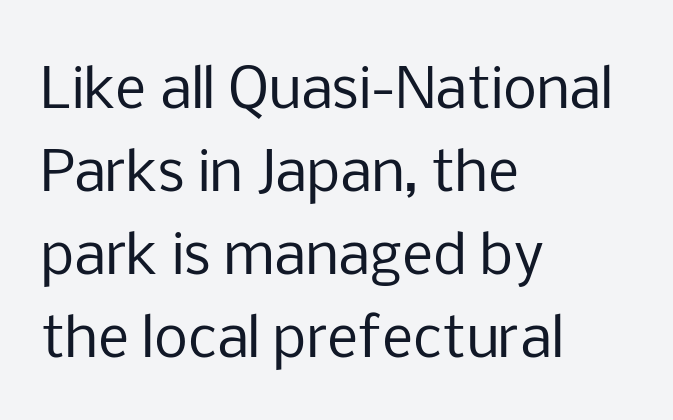
{"serif": "no", "italic": "no", "bold": "no", "weight": "regular", "width": "normal", "stroke_contrast": "low", "x_height": "medium", "monospaced": "no", "underline": "no", "align": "left", "line_spacing": "normal", "line_spacing_ratio": 1.54, "letter_spacing": "normal", "letter_spacing_em": 0.0, "glyph_px": 54}
